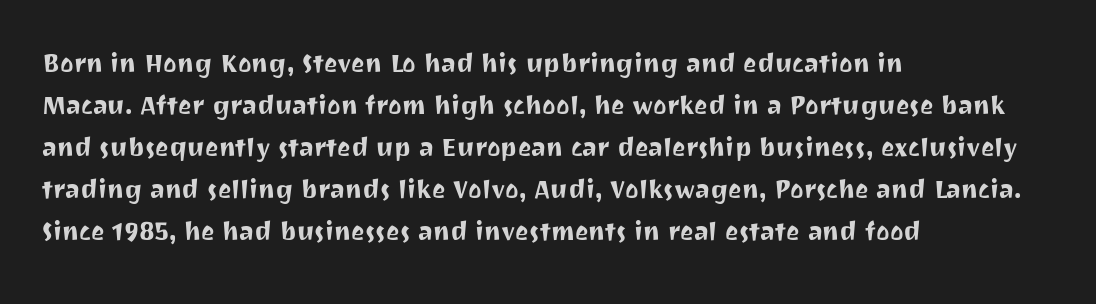
{"serif": "no", "italic": "no", "width": "normal", "stroke_contrast": "medium", "x_height": "medium", "monospaced": "no", "underline": "no", "align": "left", "line_spacing": "normal", "line_spacing_ratio": 1.31, "letter_spacing": "normal", "letter_spacing_em": 0.0, "glyph_px": 32}
